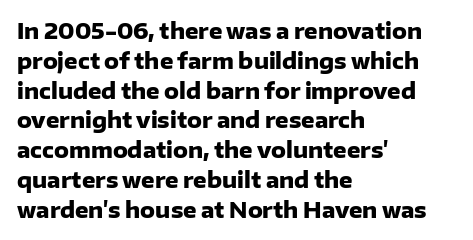
{"italic": "no", "bold": "yes", "underline": "no", "align": "left", "line_spacing": "normal", "line_spacing_ratio": 1.42, "letter_spacing": "normal", "letter_spacing_em": 0.0, "glyph_px": 21}
